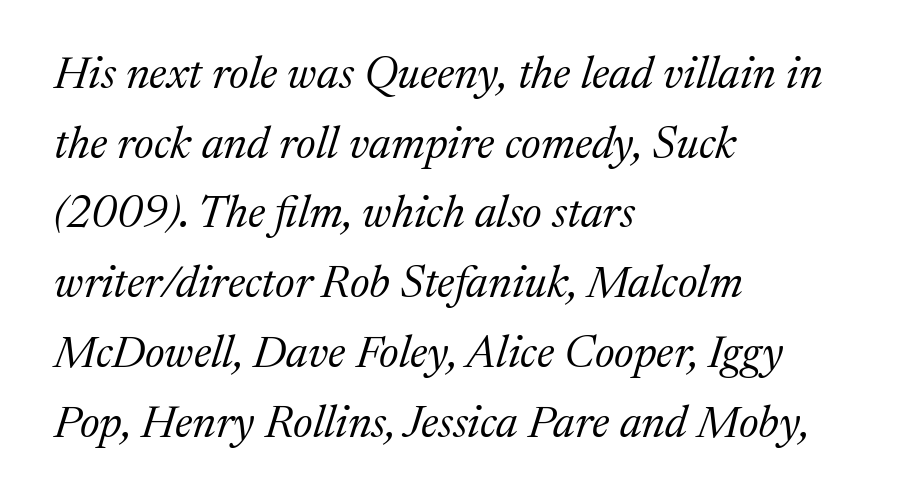
The image shows 45 px regular-weight serif type, italic (leaning right); set left-aligned, normal line spacing (1.55x), normal letter spacing, not underlined; medium stroke contrast and a medium x-height.
